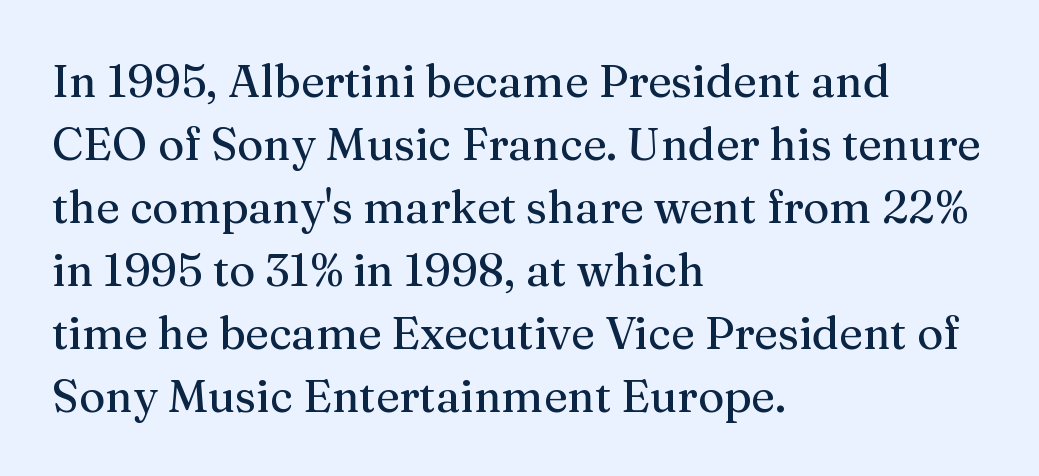
{"serif": "yes", "italic": "no", "width": "normal", "stroke_contrast": "medium", "x_height": "medium", "monospaced": "no", "underline": "no", "align": "left", "line_spacing": "normal", "line_spacing_ratio": 1.4, "letter_spacing": "normal", "letter_spacing_em": 0.0, "glyph_px": 45}
